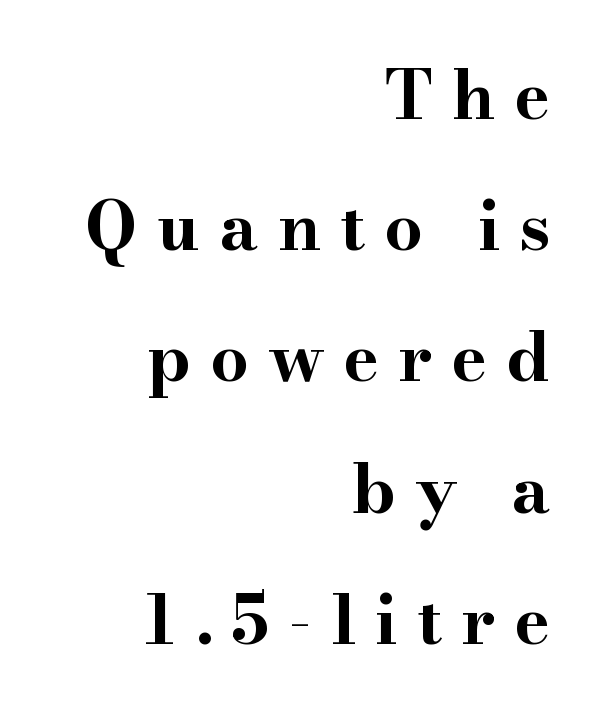
{"serif": "yes", "italic": "no", "bold": "yes", "weight": "bold", "width": "wide", "stroke_contrast": "high", "x_height": "small", "monospaced": "no", "underline": "no", "align": "right", "line_spacing": "loose", "line_spacing_ratio": 1.93, "letter_spacing": "wide", "letter_spacing_em": 0.28, "glyph_px": 68}
